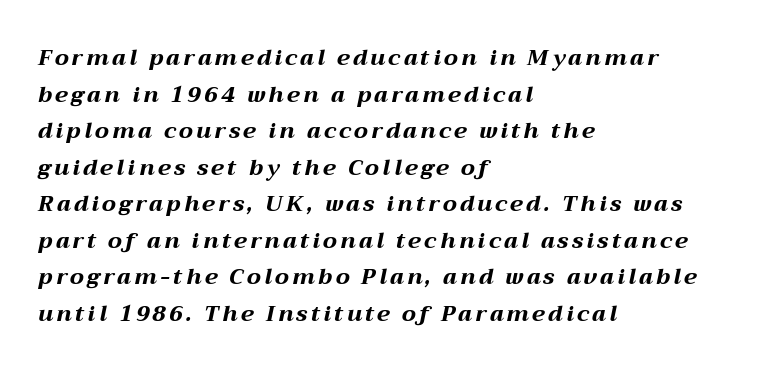
Typesetter's note: full bold, strokes at maximum text heaviness. In CSS terms this would be text-align: left. Quick note: interline space is typical. Check the space under the baseline: it is left empty. An italicized treatment has been applied to the whole sample.
